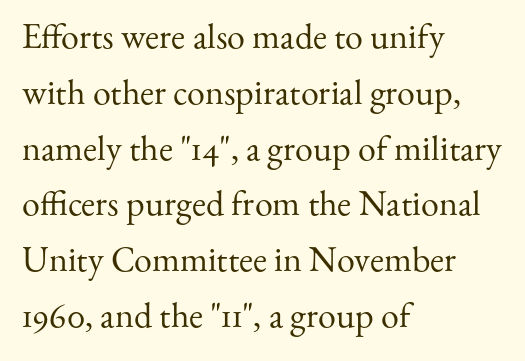
Q: Is the text bold? A: No.
Q: Is the text italic (slanted)? A: No, it is upright.
Q: Is the typeface a serif or a sans-serif typeface? A: Serif.
Q: Is the text underlined? A: No.
Q: How is the paragraph aligned? A: Left-aligned.
Q: Is the spacing between letters normal or unusually wide? A: Normal.
Q: Is the spacing between lines tight, normal or loose? A: Normal.
Q: Width (condensed, normal, or wide)? A: Normal.
Q: Stroke contrast? A: Medium.
Q: x-height? A: Small.
Q: Monospaced? A: No.
